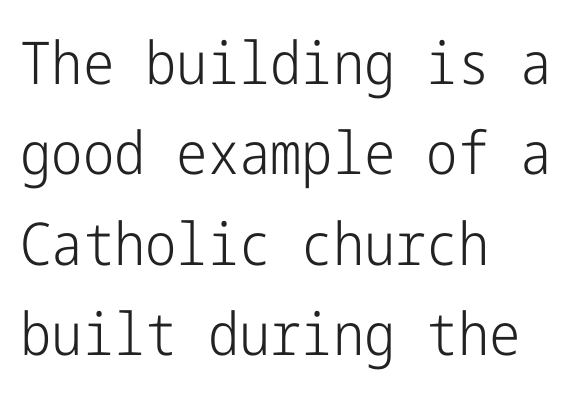
Q: Is the text bold? A: No.
Q: Is the text italic (slanted)? A: No, it is upright.
Q: Is the typeface a serif or a sans-serif typeface? A: Sans-serif.
Q: Is the text underlined? A: No.
Q: How is the paragraph aligned? A: Left-aligned.
Q: Is the spacing between letters normal or unusually wide? A: Normal.
Q: Is the spacing between lines tight, normal or loose? A: Normal.
Q: Width (condensed, normal, or wide)? A: Condensed.
Q: Stroke contrast? A: Low.
Q: x-height? A: Medium.
